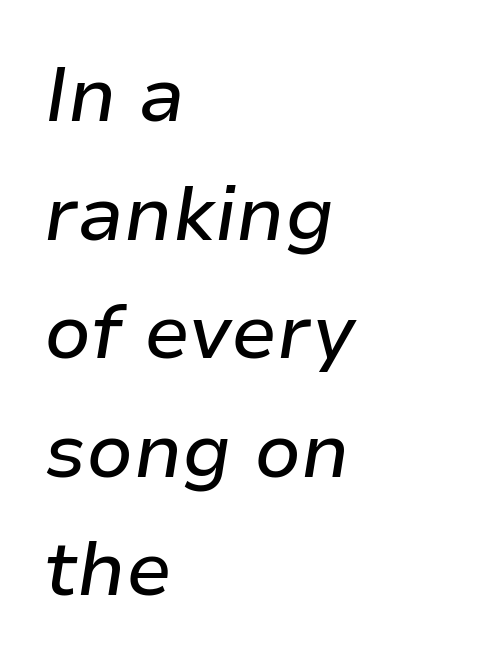
Q: Is the text italic (slanted)? A: Yes, it leans right by about 9 degrees.
Q: Is the text underlined? A: No.
Q: How is the paragraph aligned? A: Left-aligned.
Q: Is the spacing between letters normal or unusually wide? A: Normal.
Q: Is the spacing between lines tight, normal or loose? A: Normal.
Q: Width (condensed, normal, or wide)? A: Normal.
Q: Stroke contrast? A: Low.
Q: x-height? A: Medium.
Q: Monospaced? A: No.
